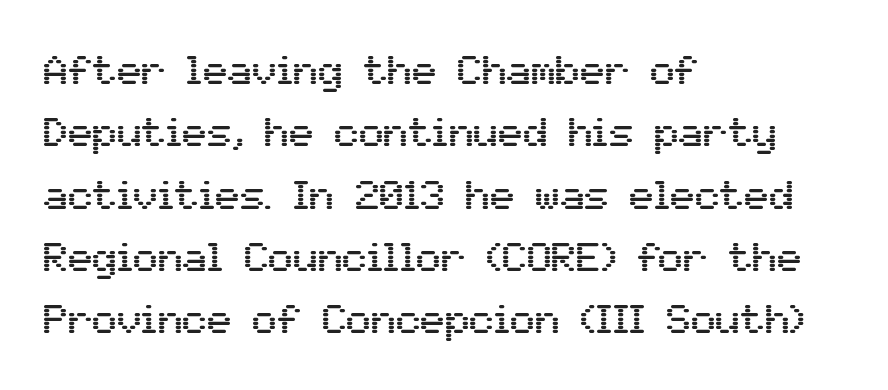
Q: Is the text italic (slanted)? A: No, it is upright.
Q: Is the typeface a serif or a sans-serif typeface? A: Sans-serif.
Q: Is the text underlined? A: No.
Q: How is the paragraph aligned? A: Left-aligned.
Q: Is the spacing between letters normal or unusually wide? A: Normal.
Q: Is the spacing between lines tight, normal or loose? A: Normal.
Q: Width (condensed, normal, or wide)? A: Normal.
Q: Stroke contrast? A: Medium.
Q: x-height? A: Medium.
Q: Monospaced? A: No.
